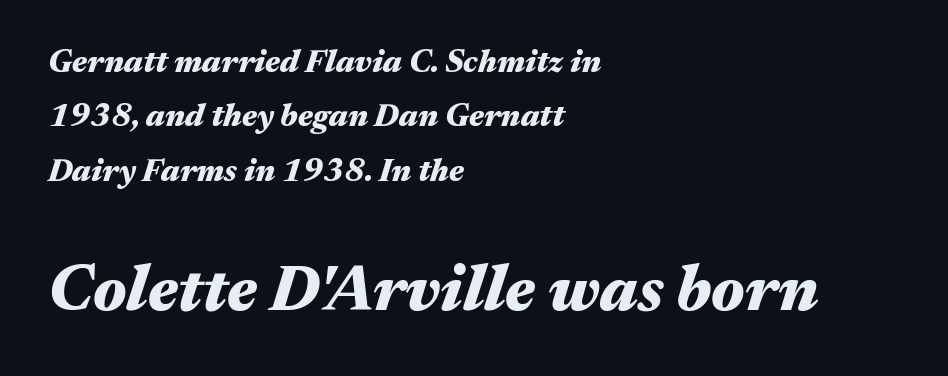
{"italic": "yes", "lean": "right", "slant_degrees": 17, "bold": "yes", "weight": "heavy", "width": "wide", "stroke_contrast": "medium", "x_height": "medium", "monospaced": "no", "underline": "no", "align": "left", "line_spacing": "normal", "line_spacing_ratio": 1.7, "letter_spacing": "normal", "letter_spacing_em": 0.0, "larger_block": "second", "size_ratio": 2.0, "glyph_px": 64}
